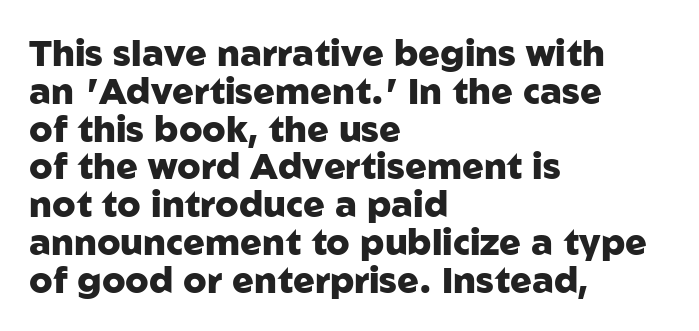
The image shows 36 px heavy sans-serif type, upright; set left-aligned, tight line spacing (1.05x), normal letter spacing, not underlined; low stroke contrast and a medium x-height.
